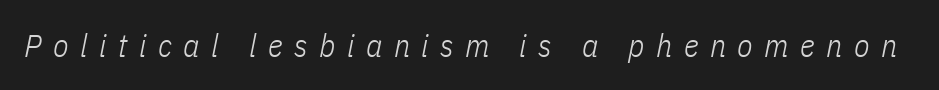
{"italic": "yes", "lean": "right", "slant_degrees": 11, "bold": "no", "weight": "light", "width": "condensed", "stroke_contrast": "low", "x_height": "medium", "monospaced": "no", "underline": "no", "letter_spacing": "wide", "letter_spacing_em": 0.36, "glyph_px": 32}
